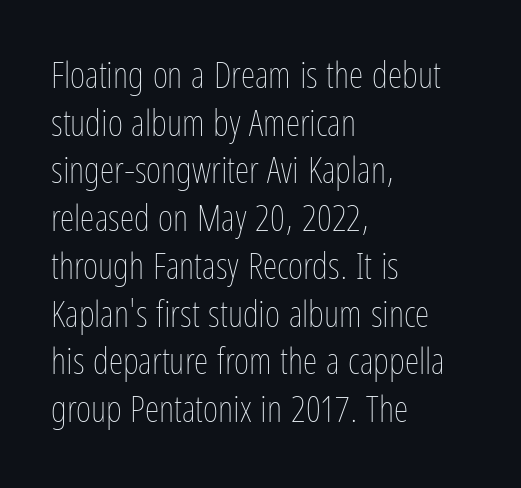
{"italic": "no", "bold": "no", "weight": "thin", "width": "condensed", "stroke_contrast": "low", "x_height": "medium", "monospaced": "no", "underline": "no", "align": "left", "line_spacing": "normal", "line_spacing_ratio": 1.29, "letter_spacing": "normal", "letter_spacing_em": 0.0, "glyph_px": 37}
